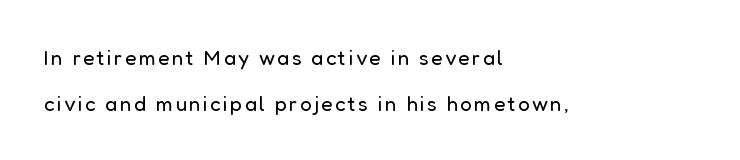
Q: Is the text bold? A: No.
Q: Is the text italic (slanted)? A: No, it is upright.
Q: Is the text underlined? A: No.
Q: How is the paragraph aligned? A: Left-aligned.
Q: Is the spacing between lines tight, normal or loose? A: Loose.
